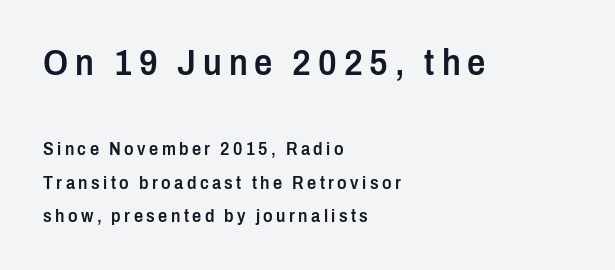
Q: Is the text bold? A: Semi-bold.
Q: Is the text italic (slanted)? A: No, it is upright.
Q: Is the typeface a serif or a sans-serif typeface? A: Sans-serif.
Q: Is the text underlined? A: No.
Q: How is the paragraph aligned? A: Left-aligned.
Q: Which block of text is set in a larger size, the first (top) or the second (bottom)? A: The first (top) one.
Q: Width (condensed, normal, or wide)? A: Condensed.
Q: Stroke contrast? A: Low.
Q: x-height? A: Medium.
Q: Monospaced? A: No.
